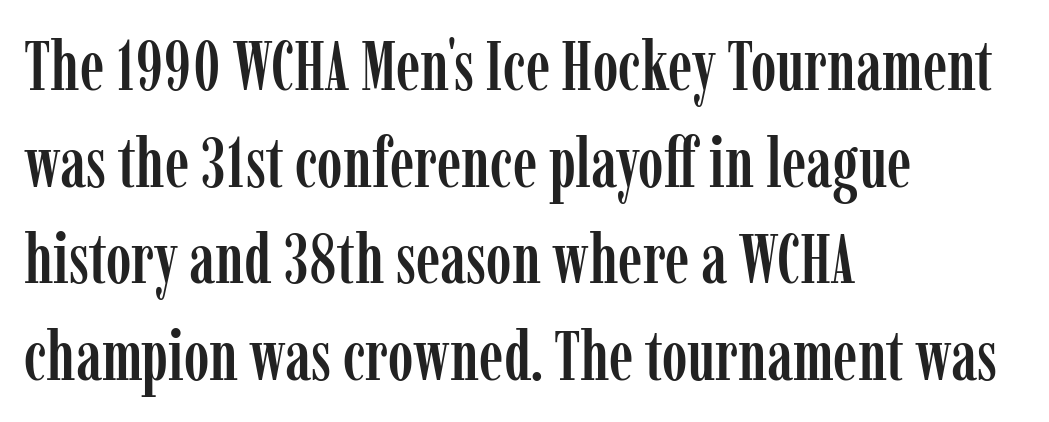
The image shows 69 px condensed serif type, upright; set left-aligned, normal line spacing (1.4x), normal letter spacing, not underlined; low stroke contrast and a medium x-height.
